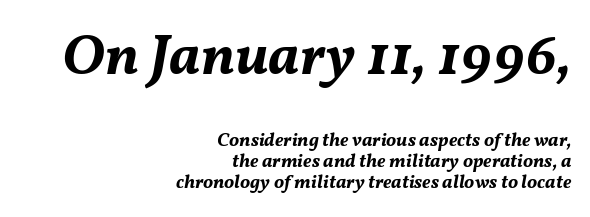
{"italic": "yes", "lean": "right", "slant_degrees": 11, "bold": "yes", "weight": "bold", "width": "normal", "stroke_contrast": "medium", "x_height": "medium", "monospaced": "no", "underline": "no", "align": "right", "line_spacing": "tight", "line_spacing_ratio": 1.1, "letter_spacing": "normal", "letter_spacing_em": 0.0, "larger_block": "first", "size_ratio": 3.0, "glyph_px": 57}
